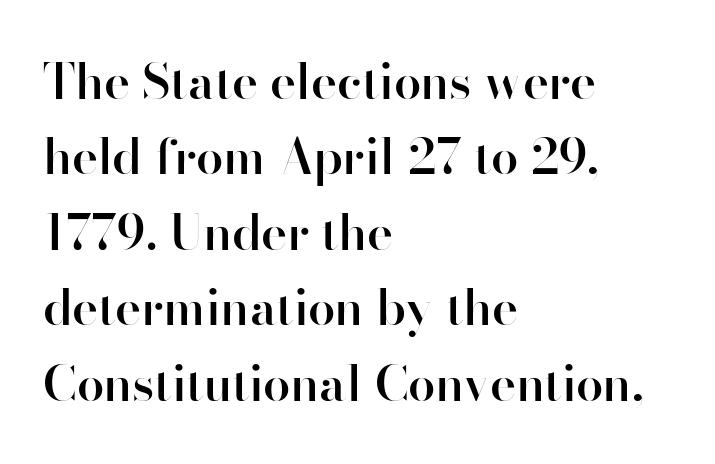
Q: Is the text bold? A: Semi-bold.
Q: Is the text italic (slanted)? A: No, it is upright.
Q: Is the typeface a serif or a sans-serif typeface? A: Sans-serif.
Q: Is the text underlined? A: No.
Q: How is the paragraph aligned? A: Left-aligned.
Q: Is the spacing between letters normal or unusually wide? A: Normal.
Q: Is the spacing between lines tight, normal or loose? A: Normal.
Q: Width (condensed, normal, or wide)? A: Normal.
Q: Stroke contrast? A: High.
Q: x-height? A: Small.
Q: Monospaced? A: No.
